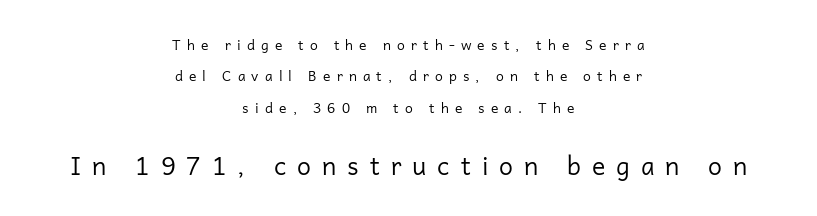
Q: Is the text bold? A: No.
Q: Is the text italic (slanted)? A: No, it is upright.
Q: Is the text underlined? A: No.
Q: How is the paragraph aligned? A: Centered.
Q: Is the spacing between letters normal or unusually wide? A: Unusually wide.
Q: Is the spacing between lines tight, normal or loose? A: Loose.
Q: Which block of text is set in a larger size, the first (top) or the second (bottom)? A: The second (bottom) one.
